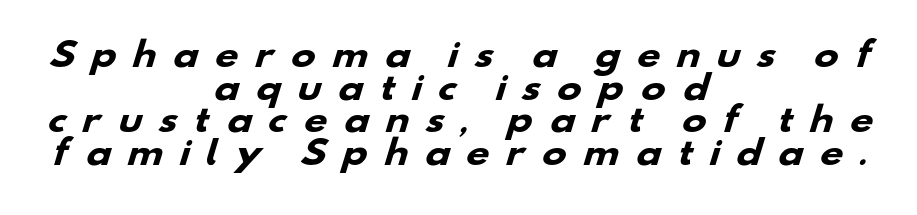
The image shows 33 px heavy, wide sans-serif type; set centered, tight line spacing (0.99x), unusually wide letter spacing (+0.47 em), not underlined; low stroke contrast and a small x-height.
